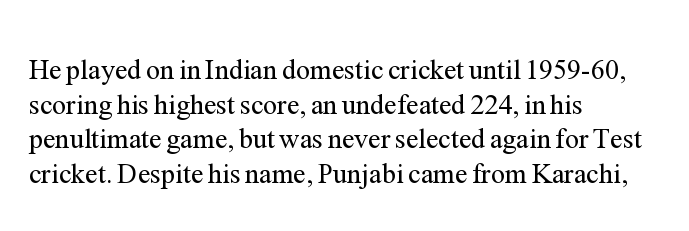
Q: Is the text bold? A: No.
Q: Is the text italic (slanted)? A: No, it is upright.
Q: Is the typeface a serif or a sans-serif typeface? A: Serif.
Q: Is the text underlined? A: No.
Q: How is the paragraph aligned? A: Left-aligned.
Q: Is the spacing between letters normal or unusually wide? A: Normal.
Q: Width (condensed, normal, or wide)? A: Normal.
Q: Stroke contrast? A: Medium.
Q: x-height? A: Medium.
Q: Monospaced? A: No.
